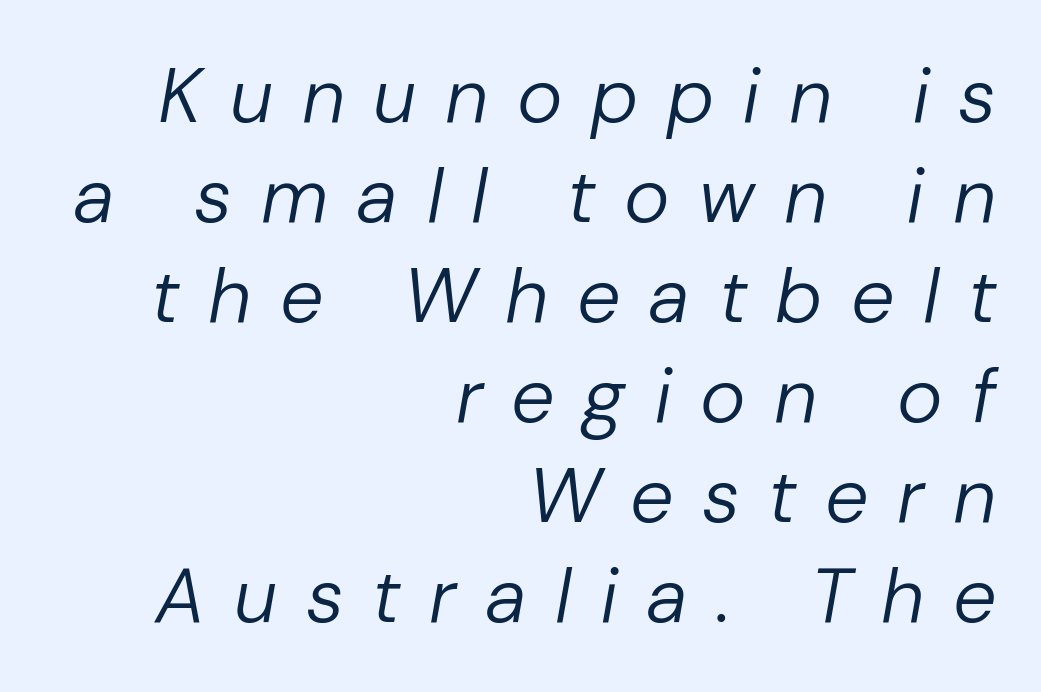
{"italic": "yes", "lean": "right", "slant_degrees": 10, "bold": "no", "weight": "regular", "width": "normal", "stroke_contrast": "low", "x_height": "medium", "monospaced": "no", "underline": "no", "align": "right", "line_spacing": "normal", "line_spacing_ratio": 1.3, "letter_spacing": "wide", "letter_spacing_em": 0.37, "glyph_px": 77}
